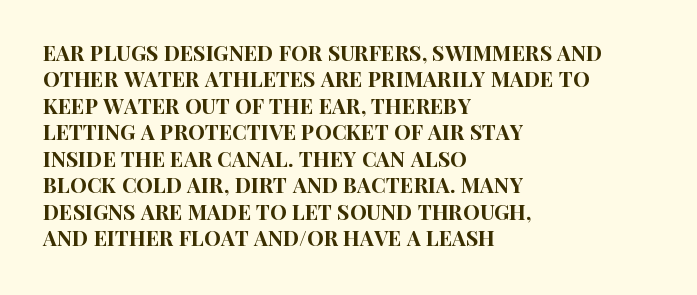
{"italic": "no", "underline": "no", "align": "left", "line_spacing": "normal", "line_spacing_ratio": 1.26, "letter_spacing": "normal", "letter_spacing_em": 0.0, "glyph_px": 21}
